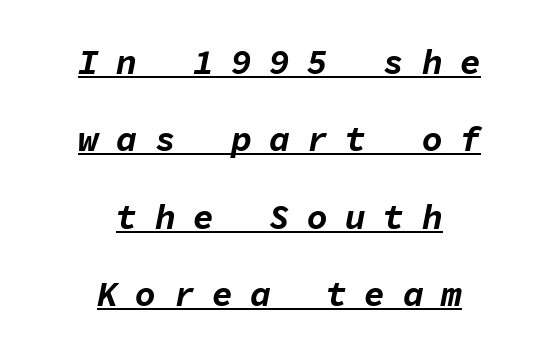
Q: Is the text bold? A: Yes.
Q: Is the text italic (slanted)? A: Yes, it leans right by about 11 degrees.
Q: Is the text underlined? A: Yes.
Q: How is the paragraph aligned? A: Centered.
Q: Is the spacing between letters normal or unusually wide? A: Unusually wide.
Q: Is the spacing between lines tight, normal or loose? A: Loose.
Q: Width (condensed, normal, or wide)? A: Normal.
Q: Stroke contrast? A: Low.
Q: x-height? A: Medium.
Q: Monospaced? A: Yes.
